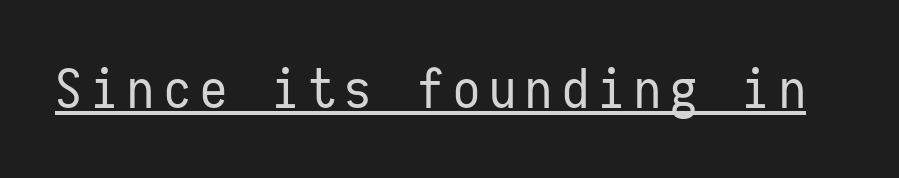
A typesetter would label this face a sans. Looks like terminal output: every glyph gets an equal slot. Upright lettering throughout. Emphasis is given by a line drawn under the lettering.
